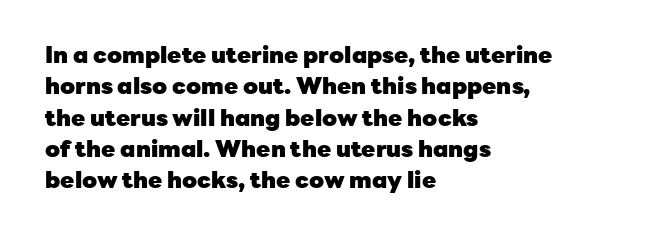
If you drew a line through each stem, it would be perfectly vertical. The face used here has the dense, thick strokes of a bold. All the whitespace from short lines collects on the right. Observe the ordinary spacing: letters are neighbours, not strangers. Rule under the text: the space is simply empty.
